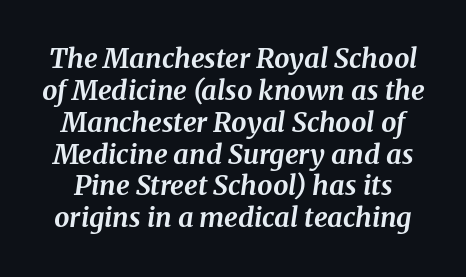
Q: Is the text bold? A: Yes.
Q: Is the text italic (slanted)? A: Yes, it leans right by about 8 degrees.
Q: Is the text underlined? A: No.
Q: Is the spacing between letters normal or unusually wide? A: Normal.
